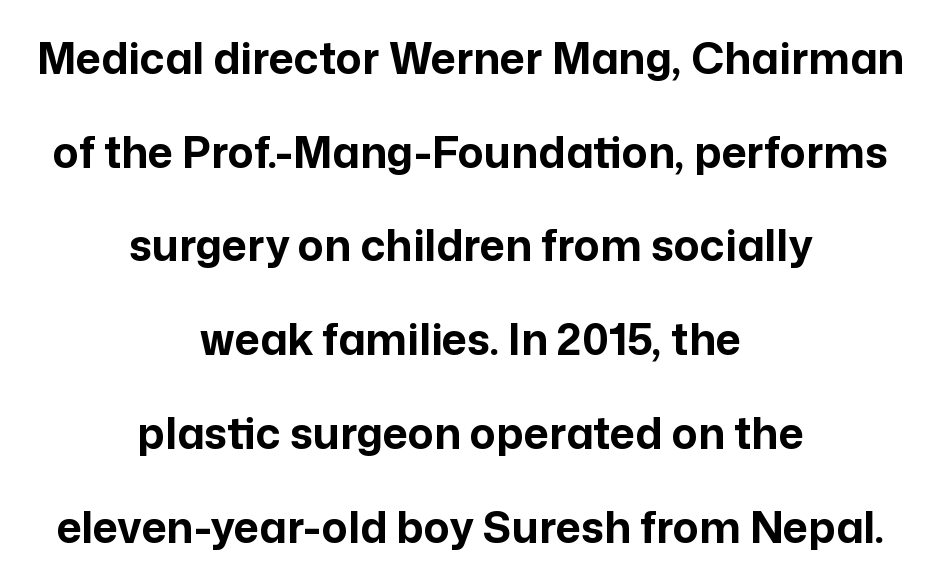
The image shows 43 px bold sans-serif type, upright; set centered, loose line spacing (2.18x), normal letter spacing, not underlined; low stroke contrast and a medium x-height.
